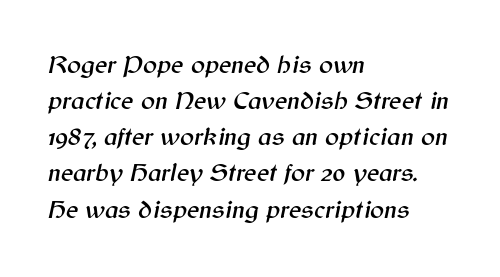
Is there much room between lines? A standard amount, neither cramped nor airy. The lettering tilts uniformly, giving the passage an italic look. Where is the straight margin? On the left. Each row of text sits above clean, open space. How are the letters spaced? Ordinarily, with no added tracking.
